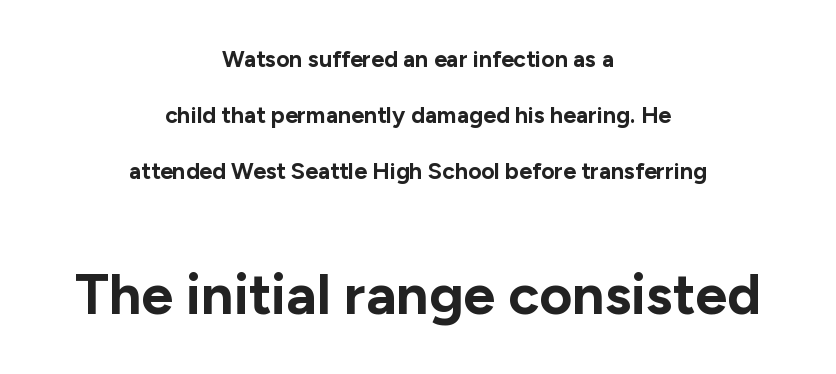
{"serif": "no", "italic": "no", "bold": "yes", "weight": "bold", "width": "normal", "stroke_contrast": "low", "x_height": "medium", "monospaced": "no", "underline": "no", "align": "center", "line_spacing": "loose", "line_spacing_ratio": 2.44, "letter_spacing": "normal", "letter_spacing_em": 0.0, "larger_block": "second", "size_ratio": 2.48, "glyph_px": 57}
